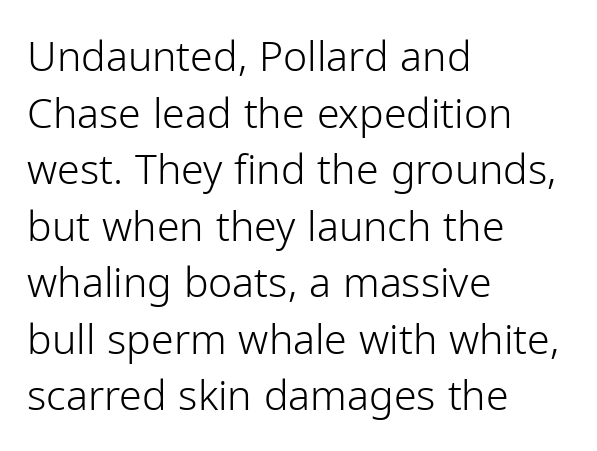
Q: Is the text bold? A: No.
Q: Is the text italic (slanted)? A: No, it is upright.
Q: Is the typeface a serif or a sans-serif typeface? A: Sans-serif.
Q: Is the text underlined? A: No.
Q: How is the paragraph aligned? A: Left-aligned.
Q: Is the spacing between letters normal or unusually wide? A: Normal.
Q: Is the spacing between lines tight, normal or loose? A: Normal.
Q: Width (condensed, normal, or wide)? A: Normal.
Q: Stroke contrast? A: Low.
Q: x-height? A: Medium.
Q: Monospaced? A: No.
